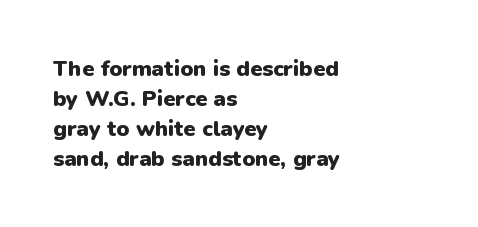
{"italic": "no", "bold": "yes", "underline": "no", "align": "left", "line_spacing": "normal", "line_spacing_ratio": 1.36, "letter_spacing": "normal", "letter_spacing_em": 0.0, "glyph_px": 22}
